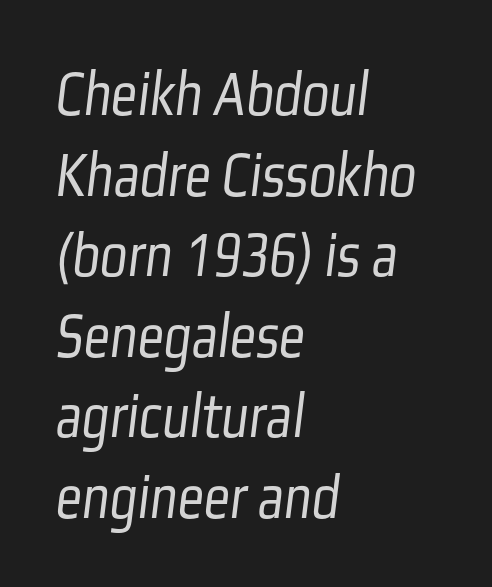
Q: Is the text bold? A: No.
Q: Is the typeface a serif or a sans-serif typeface? A: Sans-serif.
Q: Is the text underlined? A: No.
Q: How is the paragraph aligned? A: Left-aligned.
Q: Is the spacing between letters normal or unusually wide? A: Normal.
Q: Width (condensed, normal, or wide)? A: Condensed.
Q: Stroke contrast? A: Low.
Q: x-height? A: Medium.
Q: Monospaced? A: No.
